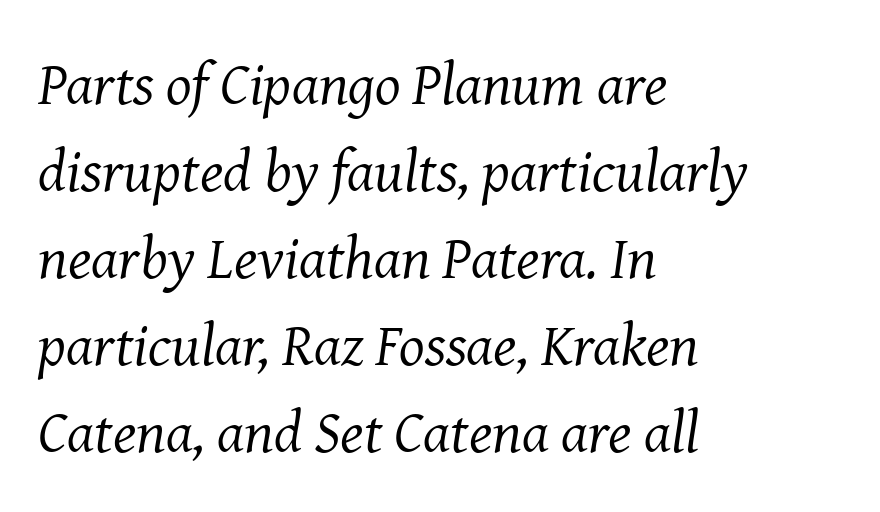
Does the copy run flush right? No — it runs flush left. This rendering leaves character spacing at its baseline value. The lines sit at an ordinary, default distance from one another. The rendering shows small feet on the letterforms — a serif design. Letters rest on an invisible, unmarked baseline.
